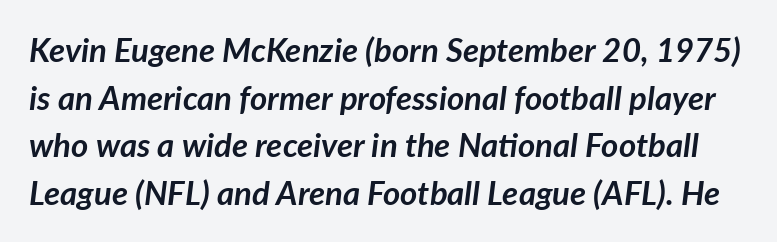
Q: Is the text bold? A: Yes.
Q: Is the text italic (slanted)? A: Yes, it leans right by about 7 degrees.
Q: Is the text underlined? A: No.
Q: Is the spacing between letters normal or unusually wide? A: Normal.
Q: Is the spacing between lines tight, normal or loose? A: Normal.
Q: Width (condensed, normal, or wide)? A: Normal.
Q: Stroke contrast? A: Low.
Q: x-height? A: Medium.
Q: Monospaced? A: No.
